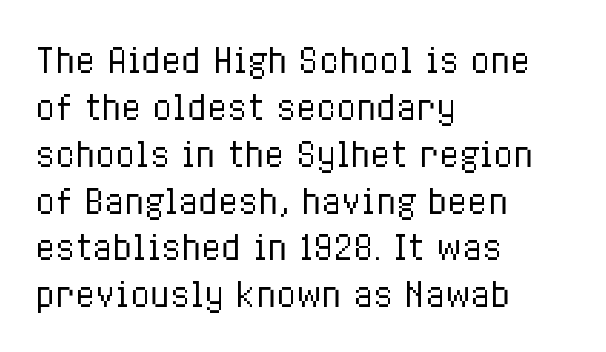
{"italic": "no", "bold": "no", "weight": "regular", "width": "condensed", "stroke_contrast": "low", "x_height": "medium", "monospaced": "no", "underline": "no", "align": "left", "line_spacing": "normal", "line_spacing_ratio": 1.42, "letter_spacing": "normal", "letter_spacing_em": 0.0, "glyph_px": 33}
